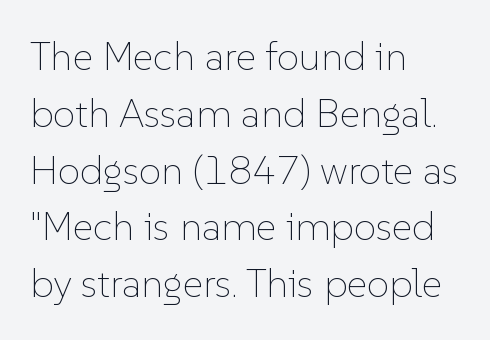
{"italic": "no", "bold": "no", "weight": "thin", "width": "normal", "stroke_contrast": "low", "x_height": "medium", "monospaced": "no", "underline": "no", "align": "left", "line_spacing": "normal", "line_spacing_ratio": 1.42, "letter_spacing": "normal", "letter_spacing_em": 0.0, "glyph_px": 40}
